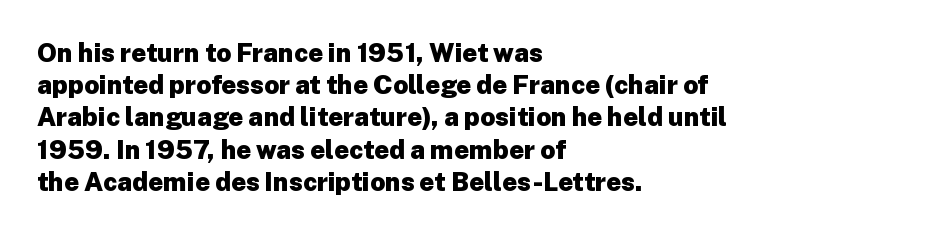
The image shows 26 px bold type, upright; set left-aligned, line spacing 1.24x, normal letter spacing, not underlined.
